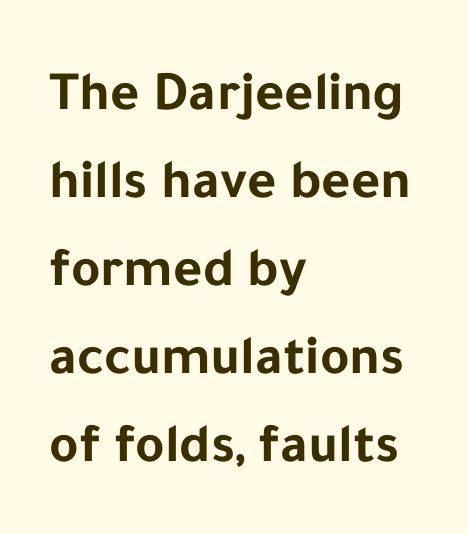
The image shows 56 px bold sans-serif type, upright; set left-aligned, normal line spacing (1.57x), normal letter spacing, not underlined; low stroke contrast and a medium x-height.
